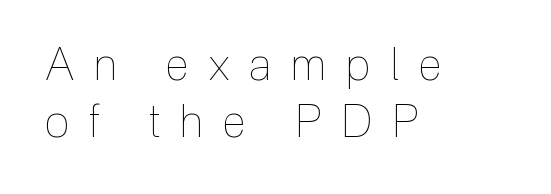
{"italic": "no", "bold": "no", "weight": "thin", "width": "condensed", "x_height": "medium", "monospaced": "no", "underline": "no", "align": "left", "line_spacing": "normal", "line_spacing_ratio": 1.27, "letter_spacing": "wide", "letter_spacing_em": 0.44, "glyph_px": 45}
